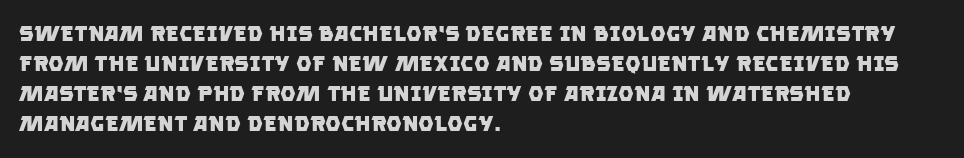
Q: Is the text bold? A: Yes.
Q: Is the text underlined? A: No.
Q: How is the paragraph aligned? A: Left-aligned.
Q: Is the spacing between letters normal or unusually wide? A: Normal.
Q: Is the spacing between lines tight, normal or loose? A: Normal.
